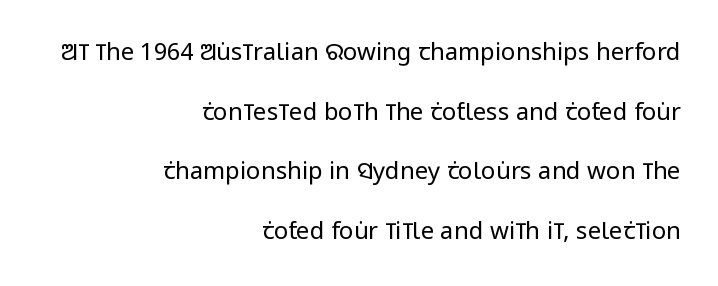
{"italic": "no", "bold": "no", "underline": "no", "align": "right", "line_spacing": "loose", "line_spacing_ratio": 2.48, "letter_spacing": "normal", "letter_spacing_em": 0.0, "glyph_px": 24}
